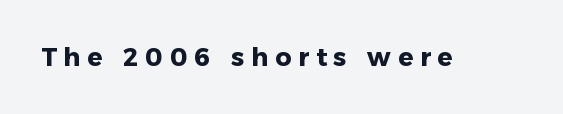
{"italic": "no", "bold": "yes", "underline": "no", "letter_spacing": "wide", "letter_spacing_em": 0.28, "glyph_px": 25}
